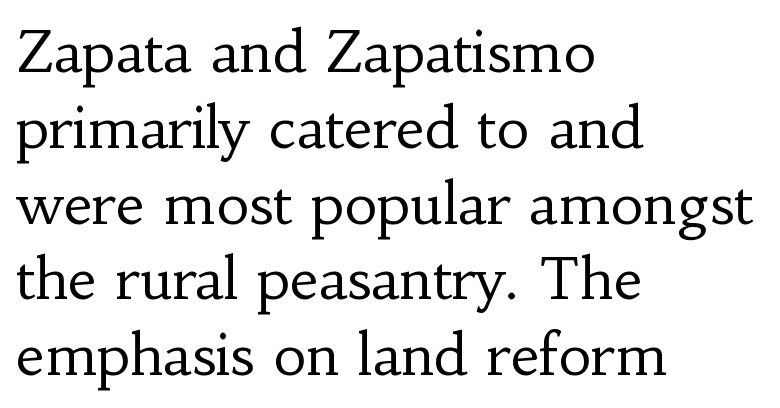
The image shows 57 px regular-weight serif type, upright; set left-aligned, normal line spacing (1.33x), normal letter spacing, not underlined; low stroke contrast and a small x-height.
